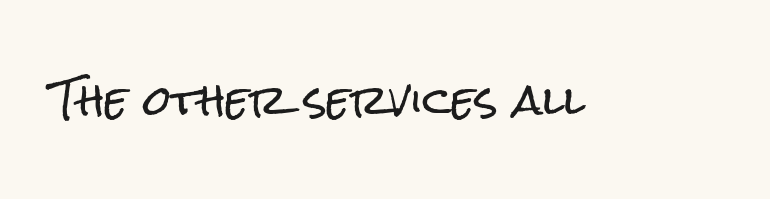
{"serif": "no", "italic": "no", "width": "condensed", "stroke_contrast": "low", "x_height": "medium", "monospaced": "no", "underline": "no", "letter_spacing": "normal", "letter_spacing_em": 0.0, "glyph_px": 40}
